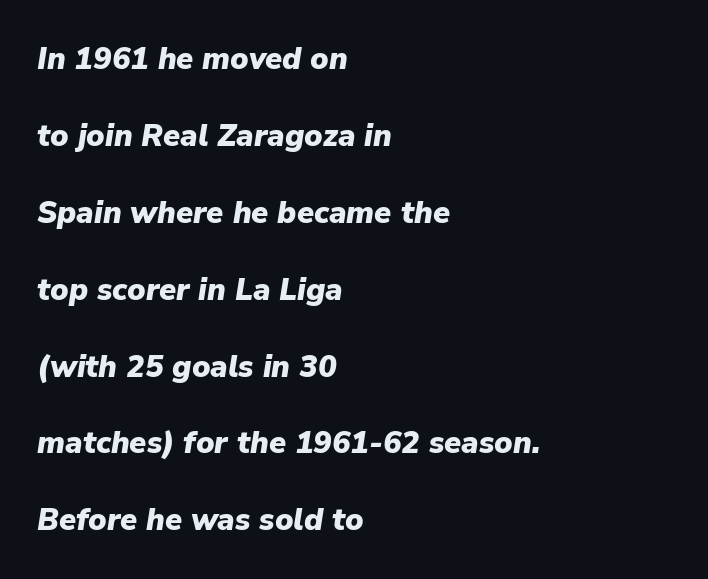
The image shows 31 px heavy type, italic (leaning right); set left-aligned, loose line spacing (2.48x), normal letter spacing, not underlined; low stroke contrast and a medium x-height.
